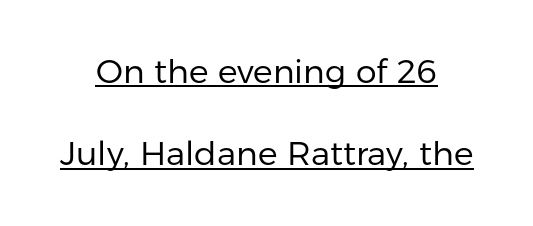
Compared with a typical body face, this is equally light or lighter still. Each line is balanced around a shared central axis. Horizontal bands of white between lines are thick stripes. Regarding serifs, this sample does without them.
